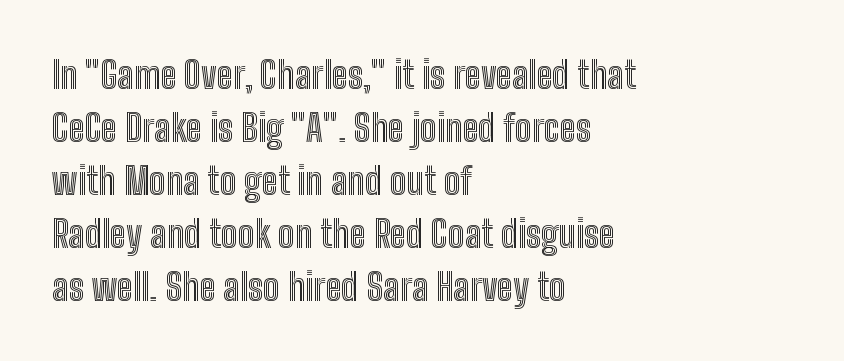
{"italic": "no", "width": "condensed", "x_height": "medium", "monospaced": "no", "underline": "no", "align": "left", "line_spacing": "normal", "line_spacing_ratio": 1.43, "letter_spacing": "normal", "letter_spacing_em": 0.0, "glyph_px": 37}
